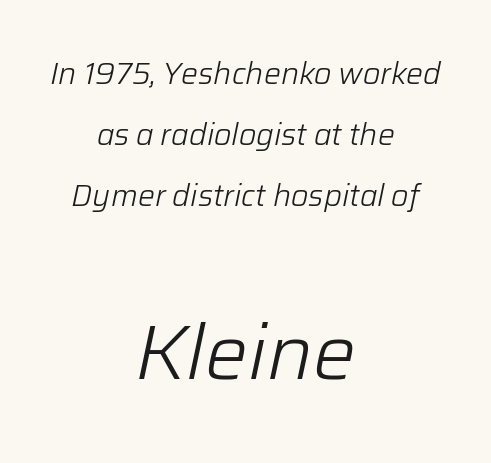
Q: Is the text bold? A: No.
Q: Is the text italic (slanted)? A: Yes, it leans right by about 12 degrees.
Q: Is the text underlined? A: No.
Q: How is the paragraph aligned? A: Centered.
Q: Is the spacing between letters normal or unusually wide? A: Normal.
Q: Is the spacing between lines tight, normal or loose? A: Loose.
Q: Which block of text is set in a larger size, the first (top) or the second (bottom)? A: The second (bottom) one.
Q: Width (condensed, normal, or wide)? A: Normal.
Q: Stroke contrast? A: Low.
Q: x-height? A: Medium.
Q: Monospaced? A: No.
